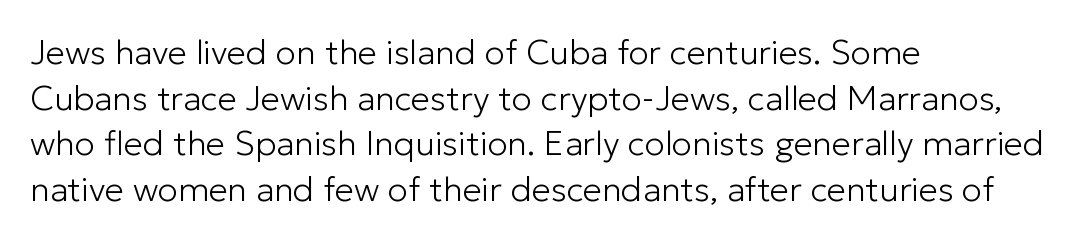
Q: Is the text bold? A: No.
Q: Is the text italic (slanted)? A: No, it is upright.
Q: Is the typeface a serif or a sans-serif typeface? A: Sans-serif.
Q: Is the text underlined? A: No.
Q: How is the paragraph aligned? A: Left-aligned.
Q: Is the spacing between letters normal or unusually wide? A: Normal.
Q: Is the spacing between lines tight, normal or loose? A: Normal.
Q: Width (condensed, normal, or wide)? A: Normal.
Q: Stroke contrast? A: Low.
Q: x-height? A: Medium.
Q: Monospaced? A: No.
